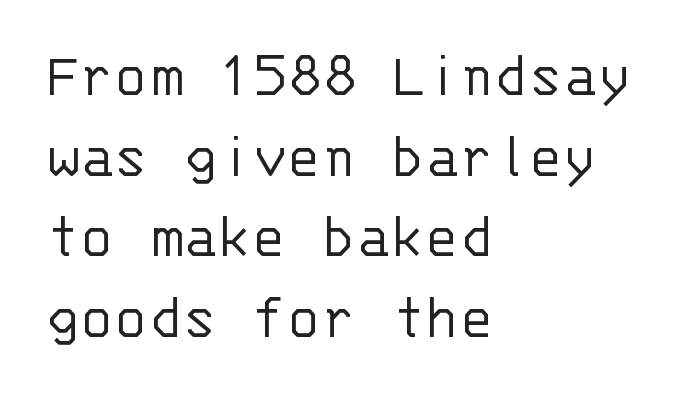
The image shows 64 px light sans-serif type, upright, monospaced; set left-aligned, normal line spacing (1.26x), normal letter spacing, not underlined; low stroke contrast and a large x-height.
